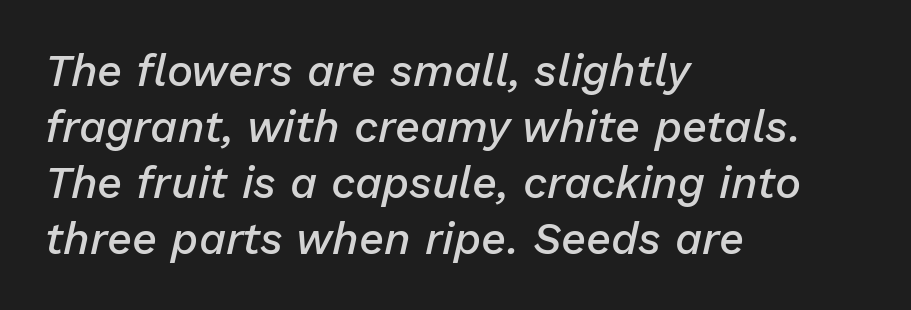
Q: Is the text bold? A: Semi-bold.
Q: Is the text italic (slanted)? A: Yes, it leans right by about 13 degrees.
Q: Is the text underlined? A: No.
Q: How is the paragraph aligned? A: Left-aligned.
Q: Is the spacing between letters normal or unusually wide? A: Normal.
Q: Is the spacing between lines tight, normal or loose? A: Normal.
Q: Width (condensed, normal, or wide)? A: Normal.
Q: Stroke contrast? A: Low.
Q: x-height? A: Medium.
Q: Monospaced? A: No.
